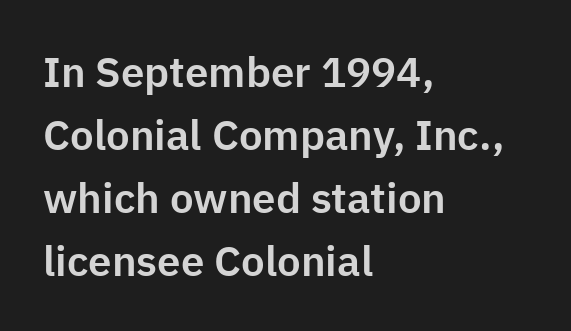
{"serif": "no", "italic": "no", "width": "normal", "stroke_contrast": "low", "x_height": "medium", "monospaced": "no", "underline": "no", "align": "left", "line_spacing": "normal", "line_spacing_ratio": 1.5, "letter_spacing": "normal", "letter_spacing_em": 0.0, "glyph_px": 42}
